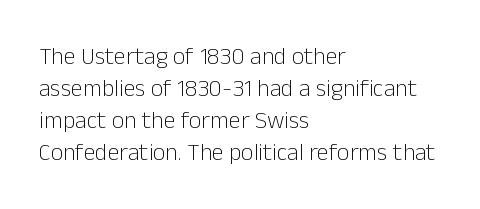
The image shows 24 px text type, upright; set left-aligned, normal line spacing (1.33x), normal letter spacing, not underlined.
